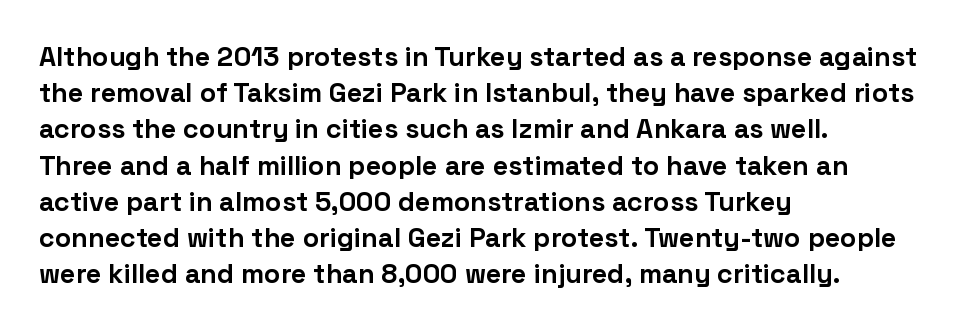
Q: Is the text bold? A: Yes.
Q: Is the text italic (slanted)? A: No, it is upright.
Q: Is the text underlined? A: No.
Q: How is the paragraph aligned? A: Left-aligned.
Q: Is the spacing between letters normal or unusually wide? A: Normal.
Q: Is the spacing between lines tight, normal or loose? A: Normal.
